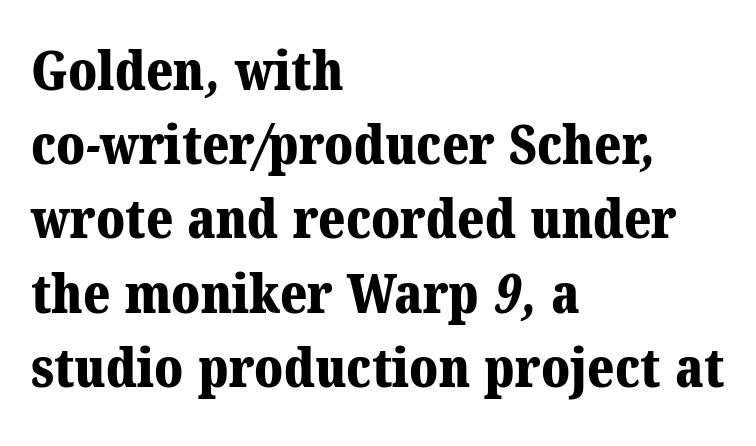
A student would call this left alignment; a typographer would say flush left, rag right. Any mark beneath the type? The region is blank. The typeface chosen for these lines features serifs. The typesetting leans heavy: a genuine bold.
